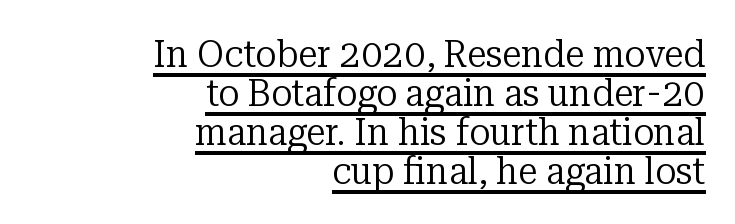
Q: Is the text bold? A: No.
Q: Is the text italic (slanted)? A: No, it is upright.
Q: Is the typeface a serif or a sans-serif typeface? A: Serif.
Q: Is the text underlined? A: Yes.
Q: How is the paragraph aligned? A: Right-aligned.
Q: Is the spacing between letters normal or unusually wide? A: Normal.
Q: Is the spacing between lines tight, normal or loose? A: Tight.
Q: Width (condensed, normal, or wide)? A: Normal.
Q: Stroke contrast? A: Low.
Q: x-height? A: Medium.
Q: Monospaced? A: No.
